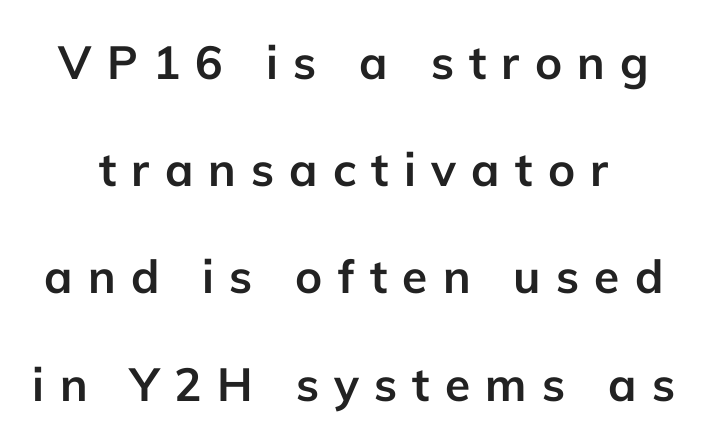
Q: Is the text bold? A: Yes.
Q: Is the text italic (slanted)? A: No, it is upright.
Q: Is the typeface a serif or a sans-serif typeface? A: Sans-serif.
Q: Is the text underlined? A: No.
Q: Is the spacing between letters normal or unusually wide? A: Unusually wide.
Q: Is the spacing between lines tight, normal or loose? A: Loose.
Q: Width (condensed, normal, or wide)? A: Normal.
Q: Stroke contrast? A: Low.
Q: x-height? A: Medium.
Q: Monospaced? A: No.
